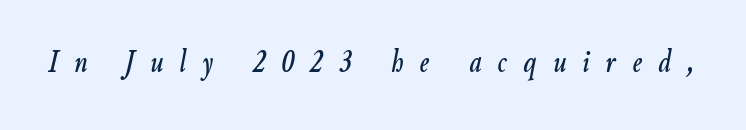
Q: Is the text italic (slanted)? A: Yes, it leans right by about 9 degrees.
Q: Is the text underlined? A: No.
Q: Is the spacing between letters normal or unusually wide? A: Unusually wide.
Q: Width (condensed, normal, or wide)? A: Condensed.
Q: Stroke contrast? A: Low.
Q: x-height? A: Small.
Q: Monospaced? A: No.
